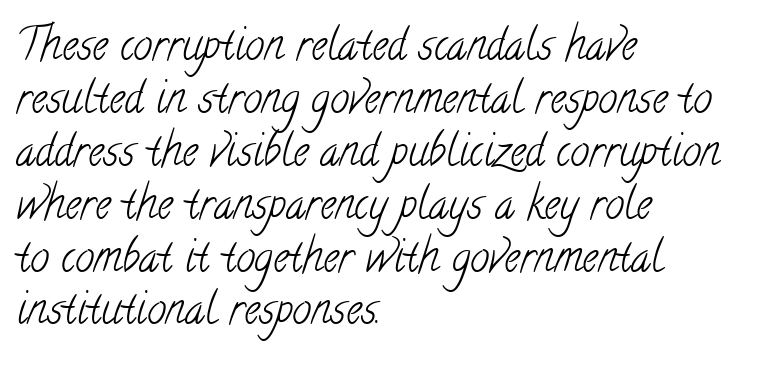
The image shows 43 px light, condensed type; set left-aligned, line spacing 1.23x, normal letter spacing, not underlined; low stroke contrast and a small x-height.
